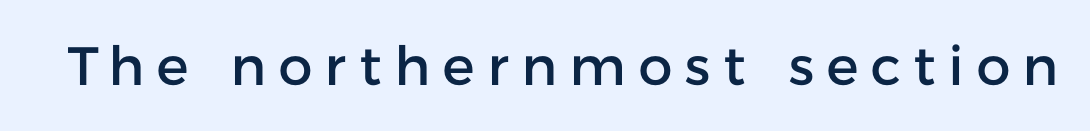
Note: no serifs on the glyphs. Anything drawn beneath the words? Only blank space. These lines are rendered in a variable-pitch font. There is plenty of visible air inserted between adjacent glyphs. Every stem runs plumb, perpendicular to the baseline.
